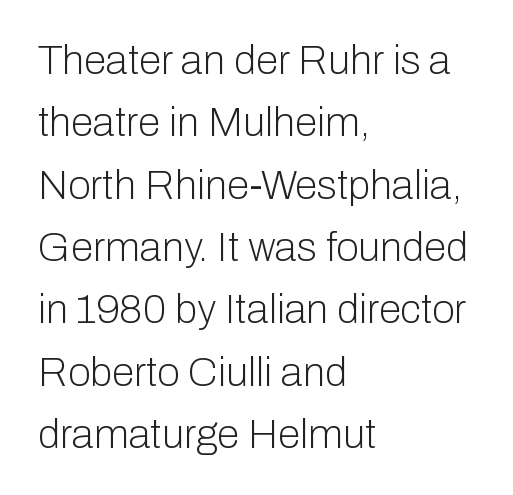
The letters stand upright; this is a roman face. Tracking value appears to be zero — textbook default spacing. How would I describe the line gaps? Plain and ordinary. Classification — sans serif. Nobody drew a line under any word here. Do the characters align in a grid? No, the font is proportional.
